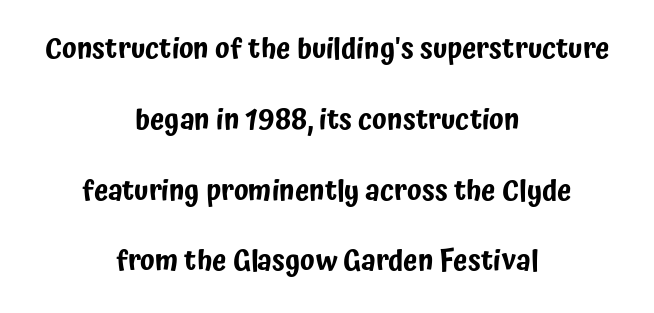
{"serif": "no", "italic": "no", "width": "condensed", "stroke_contrast": "low", "x_height": "medium", "monospaced": "no", "underline": "no", "align": "center", "line_spacing": "loose", "line_spacing_ratio": 2.44, "letter_spacing": "normal", "letter_spacing_em": 0.0, "glyph_px": 29}
